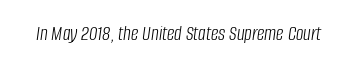
Q: Is the text bold? A: No.
Q: Is the text italic (slanted)? A: Yes, it leans right by about 8 degrees.
Q: Is the text underlined? A: No.
Q: Is the spacing between letters normal or unusually wide? A: Normal.
